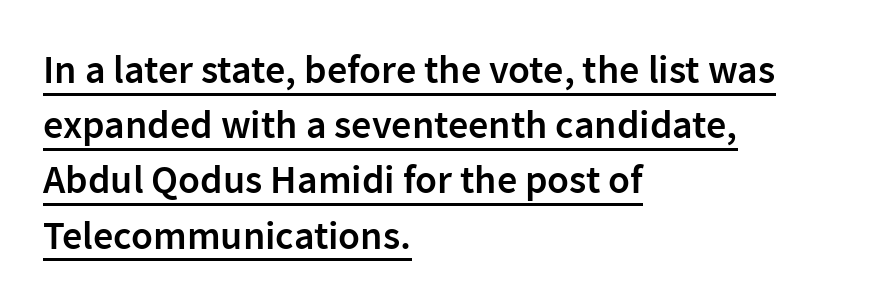
The rendering uses a moderate line-height, typical for paragraphs. This sample has the flowing, uneven cadence of proportional lettering. Unlike italic type, these characters show no tilt at all. Every row of glyphs begins at an identical x-position on the left.
